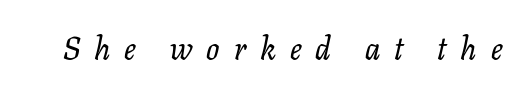
The image shows 31 px serif type, italic (leaning right); set unusually wide letter spacing (+0.45 em), not underlined; low stroke contrast and a medium x-height.
